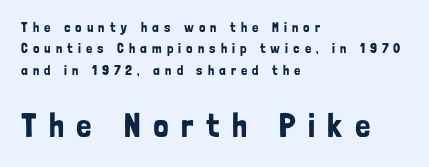
The image shows 34 px condensed sans-serif type, upright; set left-aligned, normal line spacing (1.53x), unusually wide letter spacing (+0.36 em), not underlined; the second (bottom) block is 2.43x larger; low stroke contrast and a medium x-height.
